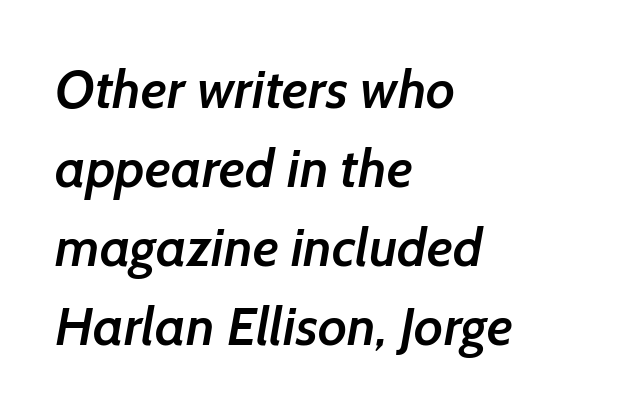
The image shows 54 px semibold sans-serif type; set left-aligned, normal line spacing (1.46x), normal letter spacing, not underlined; low stroke contrast and a medium x-height.
